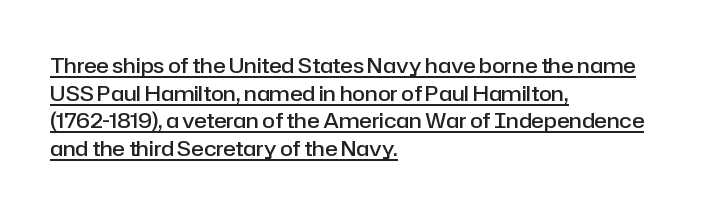
Evenly set lines give the paragraph a standard silhouette. A typesetter would mark this as roman, not italic. These lines stack with their left ends in a neat column. Strokes here are thickened, but only to semibold level. Words appear dense and cohesive because spacing is normal. Glance below the letters and you will spot a drawn line.
